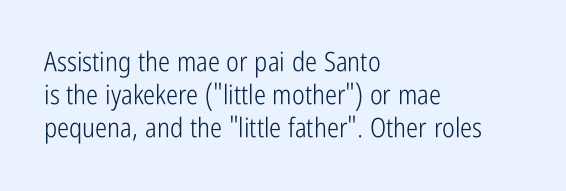
{"italic": "no", "bold": "no", "underline": "no", "align": "left", "line_spacing_ratio": 1.22, "letter_spacing": "normal", "letter_spacing_em": 0.0, "glyph_px": 27}
